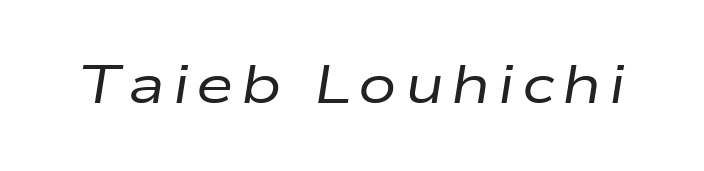
Q: Is the text bold? A: No.
Q: Is the text italic (slanted)? A: Yes, it leans right by about 9 degrees.
Q: Is the text underlined? A: No.
Q: Width (condensed, normal, or wide)? A: Wide.
Q: Stroke contrast? A: Low.
Q: x-height? A: Medium.
Q: Monospaced? A: No.
